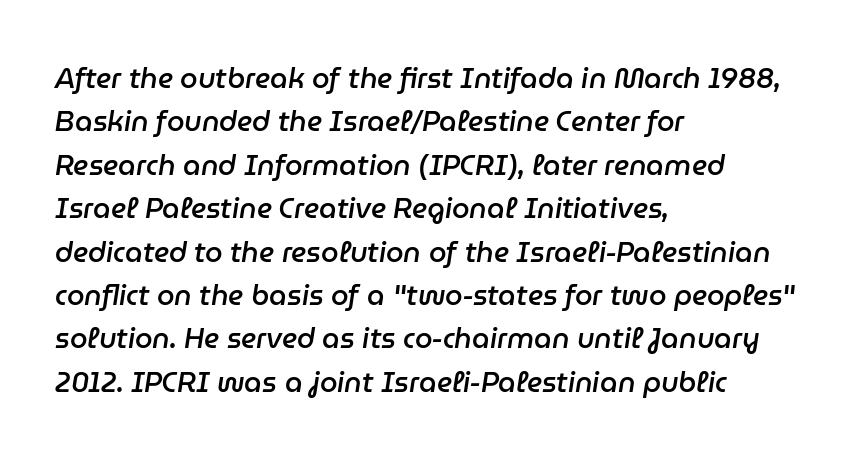
The face used here is proportionally spaced, like ordinary book or web type. Caption: multi-line text, flush left, ragged right. Horizontal bands of white between lines are of average thickness. Is the letter spacing exaggerated? No — it looks like the ordinary default. The zone under the glyphs is completely vacant. Set as a demibold, roughly 600 on the weight scale.
